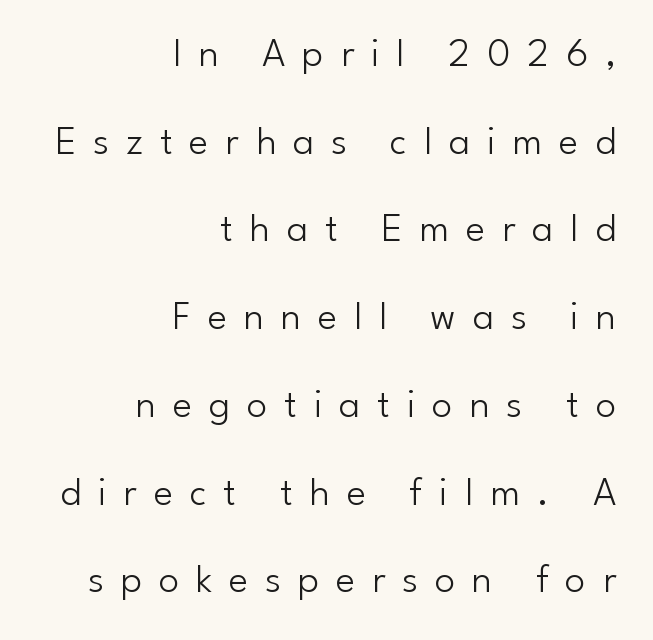
The image shows 41 px light sans-serif type, upright; set right-aligned, loose line spacing (2.14x), unusually wide letter spacing (+0.41 em), not underlined; low stroke contrast and a small x-height.
